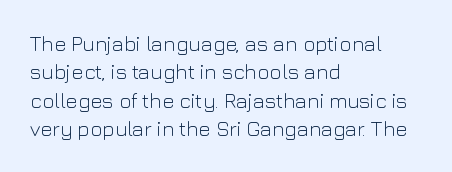
{"italic": "no", "bold": "no", "underline": "no", "align": "left", "line_spacing": "normal", "line_spacing_ratio": 1.35, "letter_spacing": "normal", "letter_spacing_em": 0.0, "glyph_px": 21}
